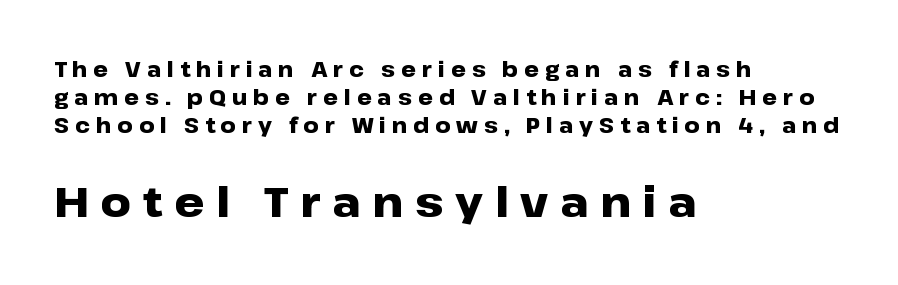
{"serif": "no", "italic": "no", "bold": "yes", "weight": "heavy", "width": "wide", "stroke_contrast": "low", "x_height": "medium", "monospaced": "no", "underline": "no", "align": "left", "line_spacing": "normal", "line_spacing_ratio": 1.34, "letter_spacing": "wide", "letter_spacing_em": 0.28, "larger_block": "second", "size_ratio": 2.0, "glyph_px": 42}
